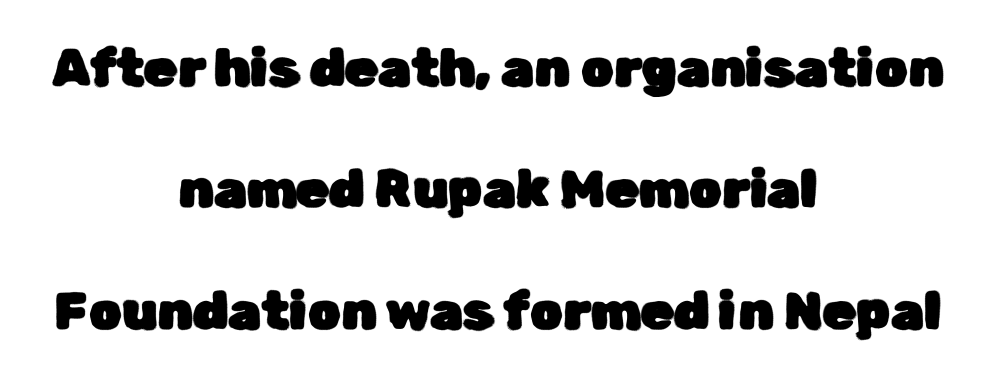
The image shows 53 px sans-serif type, upright; set centered, loose line spacing (2.29x), normal letter spacing, not underlined; low stroke contrast and a medium x-height.
